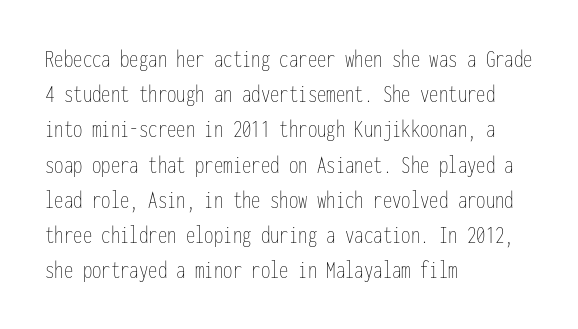
Q: Is the text bold? A: No.
Q: Is the text italic (slanted)? A: No, it is upright.
Q: Is the text underlined? A: No.
Q: How is the paragraph aligned? A: Left-aligned.
Q: Is the spacing between letters normal or unusually wide? A: Normal.
Q: Is the spacing between lines tight, normal or loose? A: Normal.
